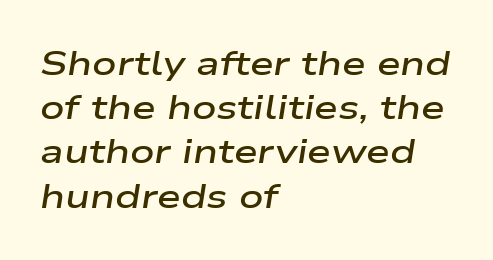
The image shows 34 px semibold, wide type, italic (leaning right); set left-aligned, normal line spacing (1.3x), normal letter spacing, not underlined; low stroke contrast and a medium x-height.
